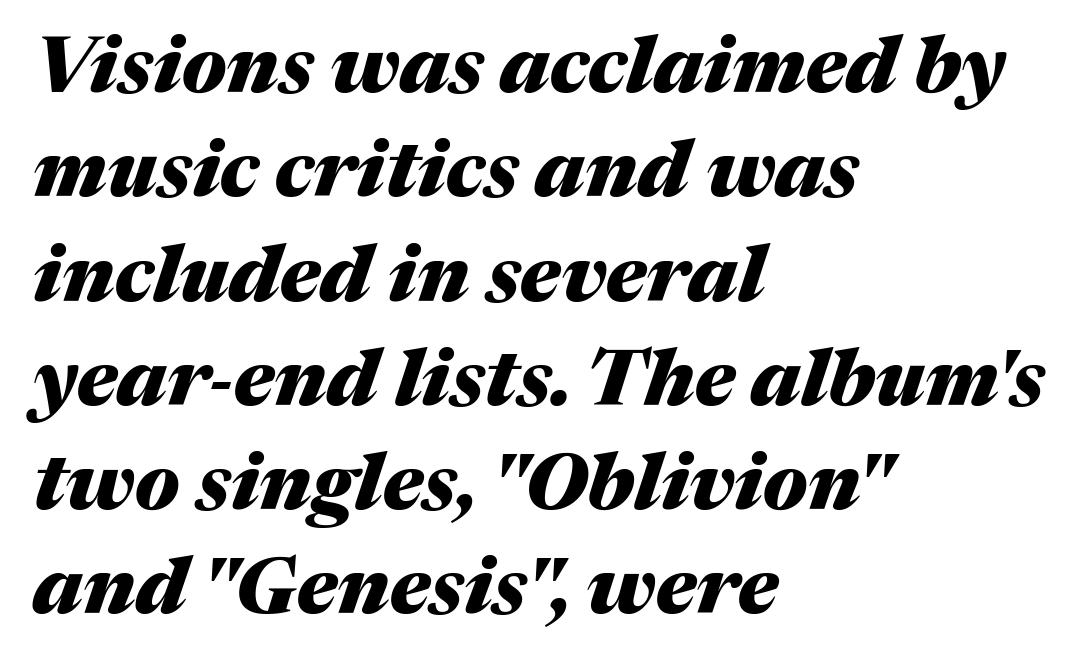
{"italic": "yes", "lean": "right", "slant_degrees": 17, "bold": "yes", "weight": "heavy", "width": "normal", "stroke_contrast": "medium", "x_height": "medium", "monospaced": "no", "underline": "no", "align": "left", "line_spacing": "normal", "line_spacing_ratio": 1.32, "letter_spacing": "normal", "letter_spacing_em": 0.0, "glyph_px": 79}
